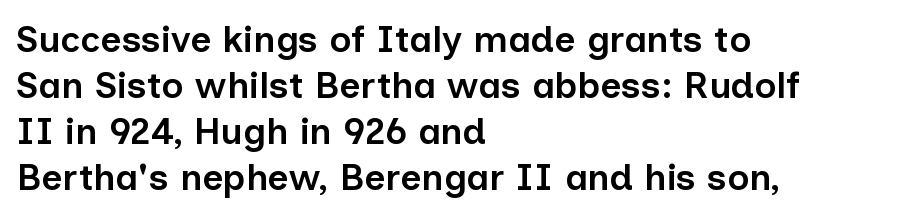
Q: Is the text bold? A: Semi-bold.
Q: Is the text italic (slanted)? A: No, it is upright.
Q: Is the typeface a serif or a sans-serif typeface? A: Sans-serif.
Q: Is the text underlined? A: No.
Q: How is the paragraph aligned? A: Left-aligned.
Q: Is the spacing between letters normal or unusually wide? A: Normal.
Q: Width (condensed, normal, or wide)? A: Normal.
Q: Stroke contrast? A: Low.
Q: x-height? A: Medium.
Q: Monospaced? A: No.
